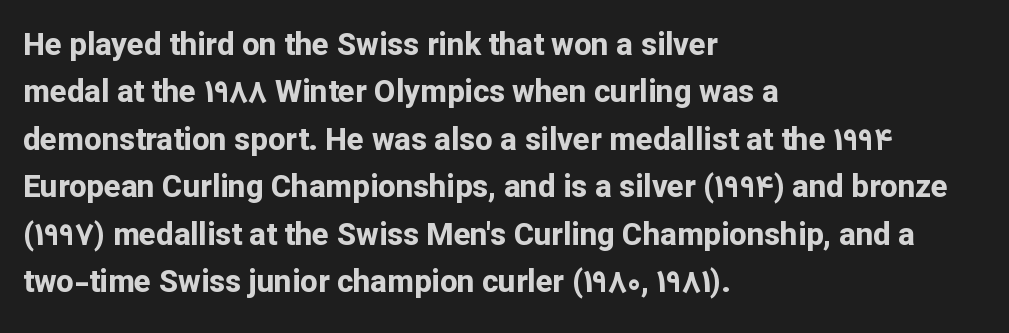
Q: Is the text bold? A: Yes.
Q: Is the text italic (slanted)? A: No, it is upright.
Q: Is the typeface a serif or a sans-serif typeface? A: Sans-serif.
Q: Is the text underlined? A: No.
Q: How is the paragraph aligned? A: Left-aligned.
Q: Is the spacing between letters normal or unusually wide? A: Normal.
Q: Is the spacing between lines tight, normal or loose? A: Normal.
Q: Width (condensed, normal, or wide)? A: Normal.
Q: Stroke contrast? A: Low.
Q: x-height? A: Medium.
Q: Monospaced? A: No.
